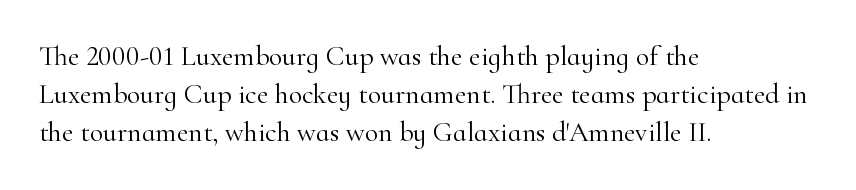
The image shows 28 px light serif type, upright; set left-aligned, normal line spacing (1.36x), normal letter spacing, not underlined; high stroke contrast and a small x-height.
